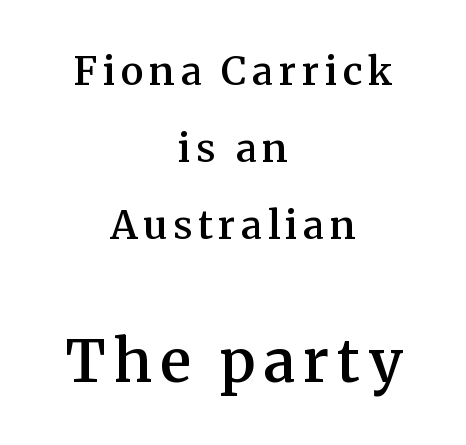
{"serif": "yes", "italic": "no", "bold": "semi", "weight": "semibold", "width": "normal", "stroke_contrast": "medium", "x_height": "medium", "monospaced": "no", "underline": "no", "align": "center", "line_spacing": "loose", "line_spacing_ratio": 1.98, "larger_block": "second", "size_ratio": 1.49, "glyph_px": 58}
